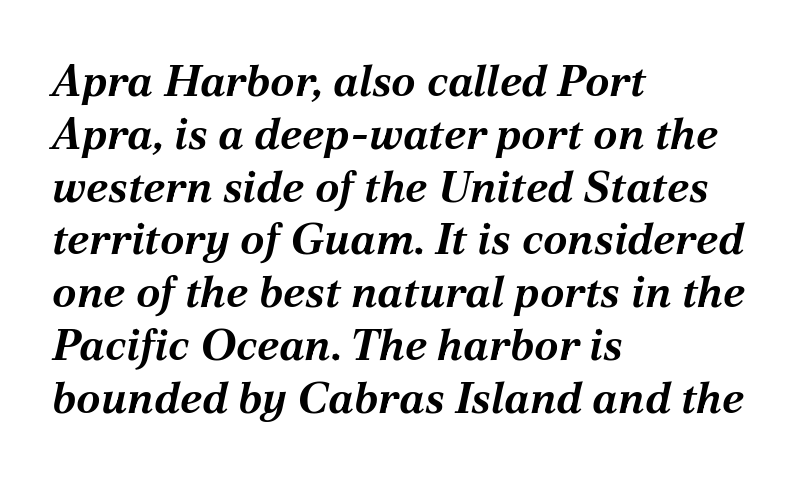
{"italic": "yes", "lean": "right", "slant_degrees": 12, "bold": "yes", "weight": "bold", "width": "normal", "stroke_contrast": "medium", "x_height": "medium", "monospaced": "no", "underline": "no", "align": "left", "line_spacing_ratio": 1.2, "letter_spacing": "normal", "letter_spacing_em": 0.0, "glyph_px": 44}
